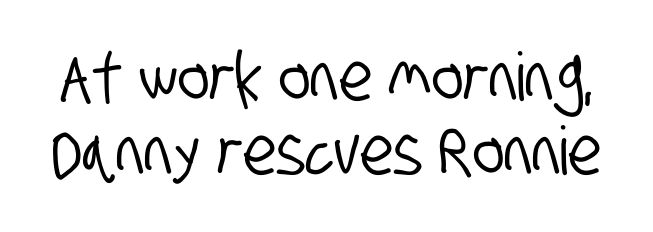
The image shows 67 px condensed sans-serif type; set tight line spacing (1.1x), normal letter spacing, not underlined; low stroke contrast and a large x-height.
